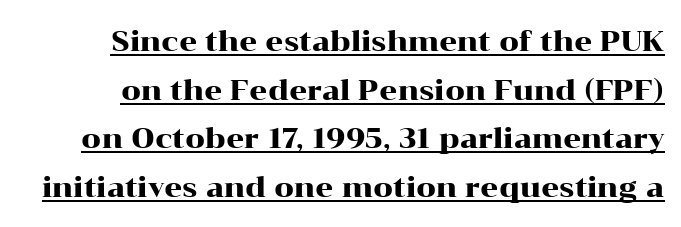
The glyphs in this specimen are seriffed. Every word sits above its own underline. The passage shown has conventional tracking throughout. Notice how the stems are strictly vertical — no italics here.
